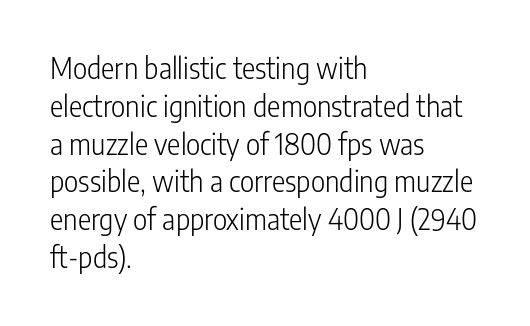
Q: Is the text bold? A: No.
Q: Is the text italic (slanted)? A: No, it is upright.
Q: Is the typeface a serif or a sans-serif typeface? A: Sans-serif.
Q: Is the text underlined? A: No.
Q: How is the paragraph aligned? A: Left-aligned.
Q: Is the spacing between letters normal or unusually wide? A: Normal.
Q: Is the spacing between lines tight, normal or loose? A: Normal.
Q: Width (condensed, normal, or wide)? A: Condensed.
Q: Stroke contrast? A: Low.
Q: x-height? A: Medium.
Q: Monospaced? A: No.
